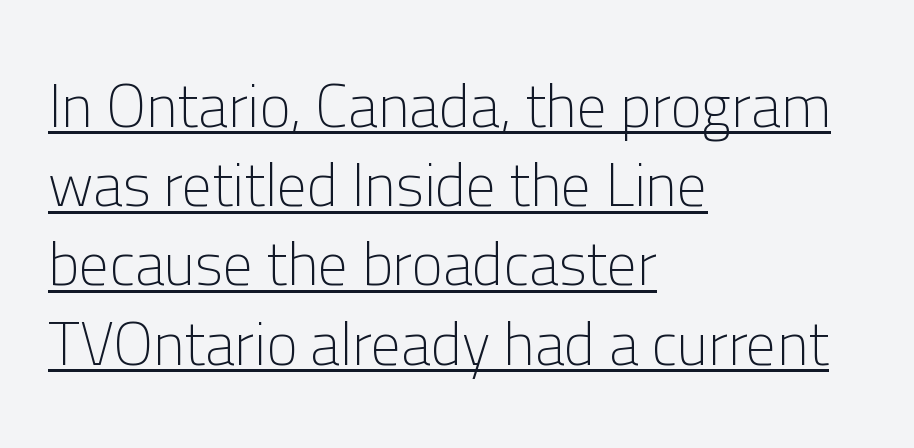
The image shows 60 px light sans-serif type, upright; set left-aligned, normal line spacing (1.32x), normal letter spacing, underlined; low stroke contrast and a medium x-height.
